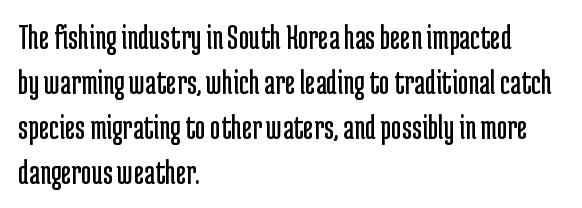
The image shows 36 px regular-weight, condensed sans-serif type, upright; set left-aligned, normal line spacing (1.25x), normal letter spacing, not underlined; low stroke contrast and a medium x-height.
